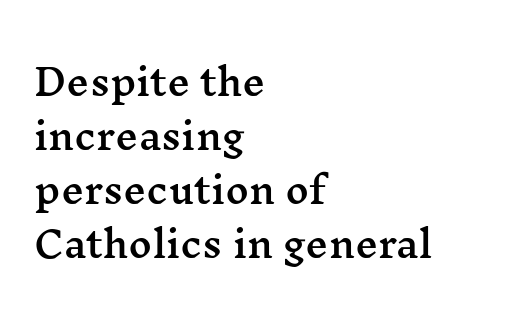
The image shows 36 px wide serif type, upright; set left-aligned, normal line spacing (1.5x), normal letter spacing, not underlined; medium stroke contrast and a medium x-height.
